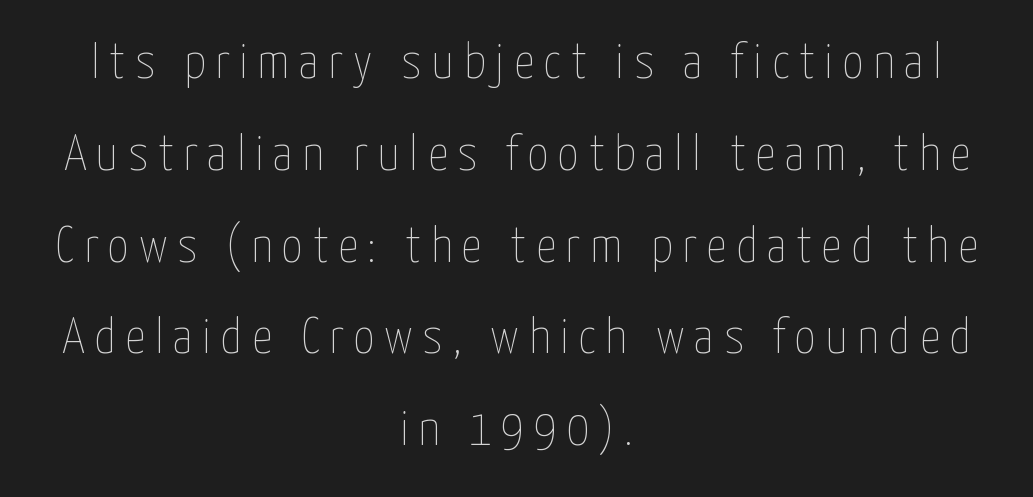
Descenders are the only things crossing below the line. Caption: face not bold, strokes unweighted. The rendering uses natural spacing where letterforms have individual widths. The type sits square on the baseline with zero lean. This sample is center-justified, so both line endings float freely.
